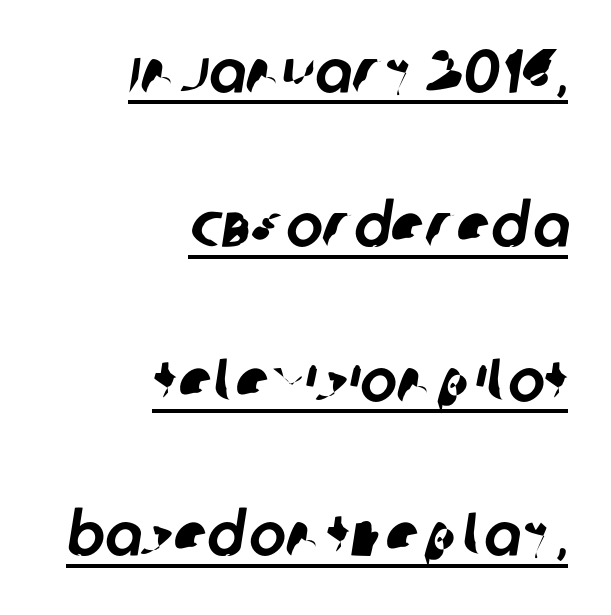
The image shows 62 px sans-serif type; set right-aligned, loose line spacing (2.49x), normal letter spacing, underlined; low stroke contrast and a large x-height.
